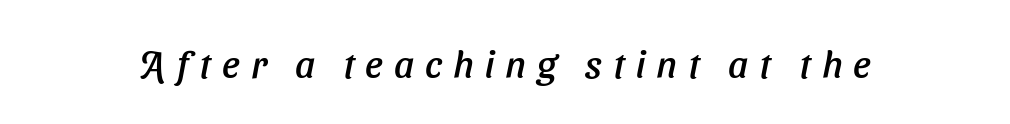
Compared with typical body copy, the letter spacing here is much looser. Looks like regular typesetting: each glyph gets only the width it needs. The glyphs are unaccompanied by any horizontal stroke below them.
